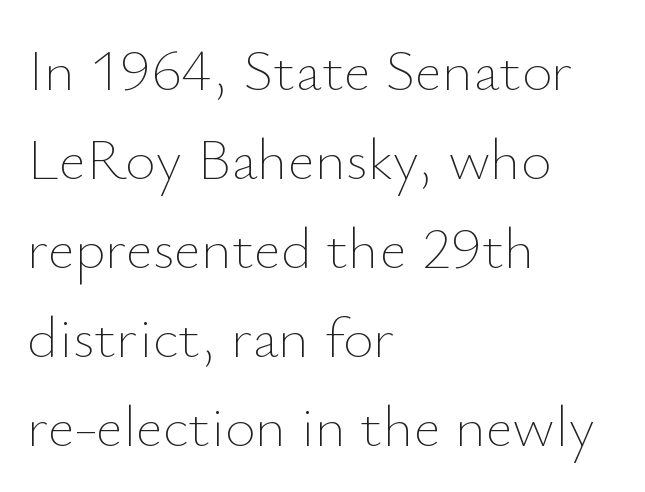
{"italic": "no", "bold": "no", "weight": "thin", "width": "normal", "stroke_contrast": "low", "x_height": "small", "monospaced": "no", "underline": "no", "align": "left", "line_spacing": "normal", "line_spacing_ratio": 1.51, "letter_spacing": "normal", "letter_spacing_em": 0.0, "glyph_px": 59}
